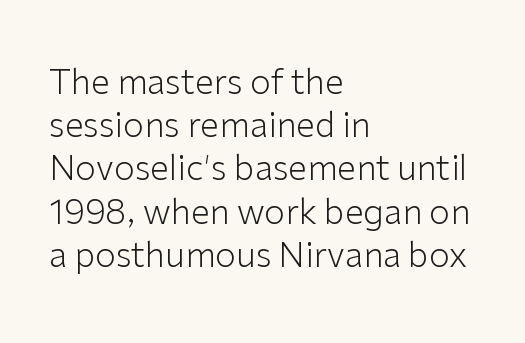
Q: Is the text bold? A: No.
Q: Is the text italic (slanted)? A: No, it is upright.
Q: Is the typeface a serif or a sans-serif typeface? A: Sans-serif.
Q: Is the text underlined? A: No.
Q: How is the paragraph aligned? A: Left-aligned.
Q: Is the spacing between letters normal or unusually wide? A: Normal.
Q: Is the spacing between lines tight, normal or loose? A: Normal.
Q: Width (condensed, normal, or wide)? A: Normal.
Q: Stroke contrast? A: Low.
Q: x-height? A: Medium.
Q: Monospaced? A: No.
